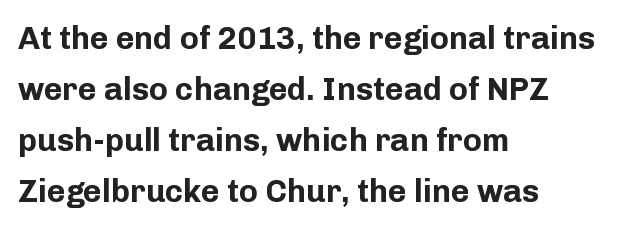
Each new line begins a customary step beneath the previous one. Serifs: no, the terminals of the letterforms are clean. Character widths vary here, with narrow letters taking less room than wide ones. Italic? Not at all — the glyphs are vertical.
